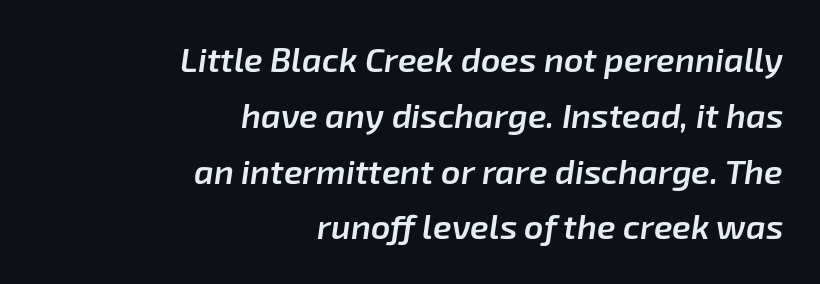
Looks like regular typesetting: each glyph gets only the width it needs. Each row of text sits above clean, open space. If you drew a line through each stem, it would be angled. In terms of leading, this rendering sits right in the middle. A typesetter would call this zero additional tracking.
